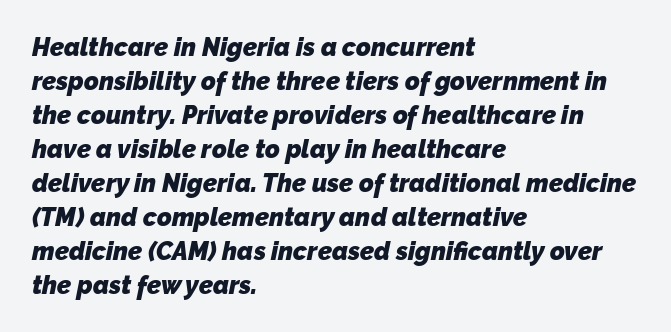
The image shows 25 px bold type; set left-aligned, normal line spacing (1.36x), normal letter spacing, not underlined.
